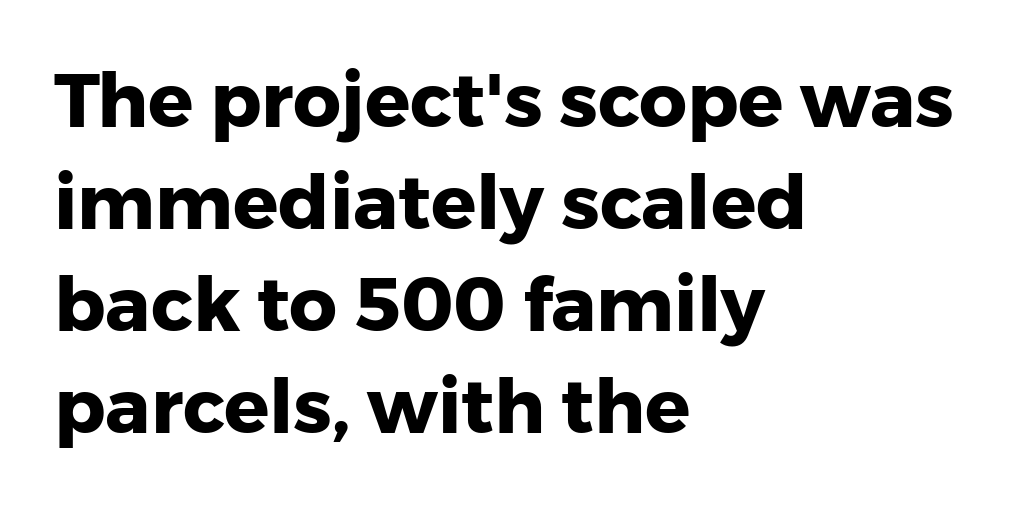
The image shows 75 px heavy sans-serif type, upright; set left-aligned, normal line spacing (1.36x), normal letter spacing, not underlined; low stroke contrast and a medium x-height.
